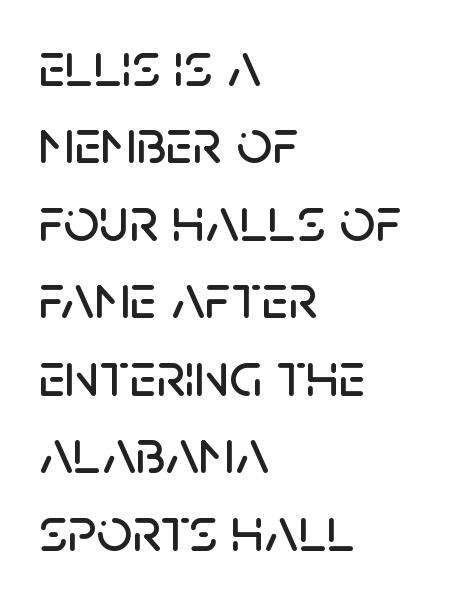
Q: Is the text italic (slanted)? A: No, it is upright.
Q: Is the typeface a serif or a sans-serif typeface? A: Sans-serif.
Q: Is the text underlined? A: No.
Q: How is the paragraph aligned? A: Left-aligned.
Q: Is the spacing between letters normal or unusually wide? A: Normal.
Q: Width (condensed, normal, or wide)? A: Normal.
Q: Stroke contrast? A: Low.
Q: x-height? A: Large.
Q: Monospaced? A: No.
